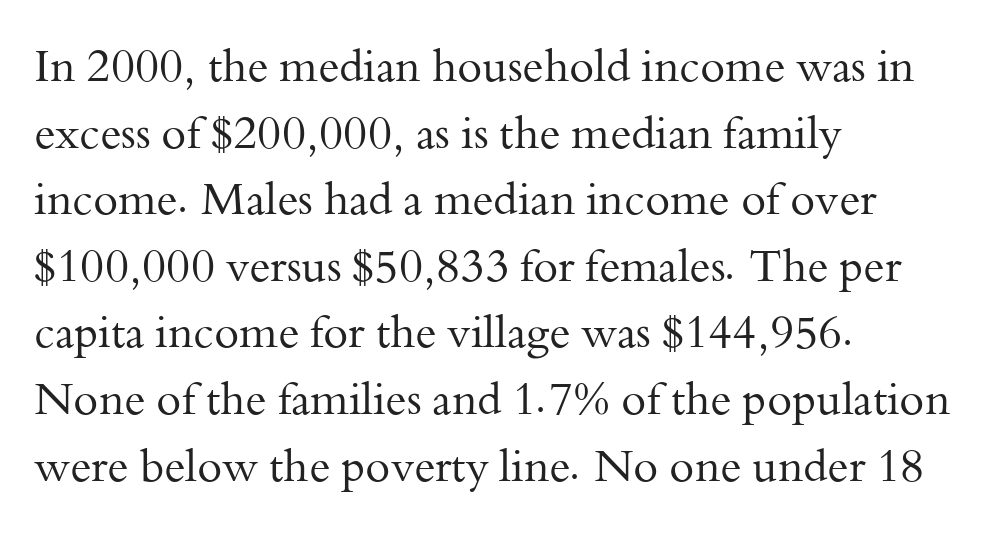
{"serif": "yes", "italic": "no", "bold": "no", "weight": "regular", "width": "normal", "stroke_contrast": "medium", "x_height": "small", "monospaced": "no", "underline": "no", "align": "left", "line_spacing": "normal", "line_spacing_ratio": 1.48, "letter_spacing": "normal", "letter_spacing_em": 0.0, "glyph_px": 45}
